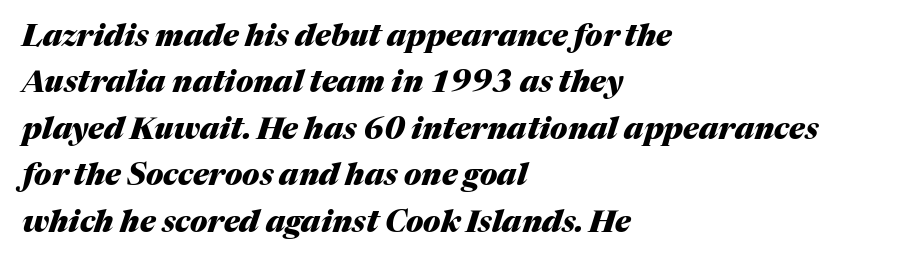
Every character sits at an angle, as italics do. The specimen omits any rule beneath the text block's lines. Note the varied advance widths — an 'i' is clearly narrower than an 'm'. Characters follow at the spacing the type designer built in.
